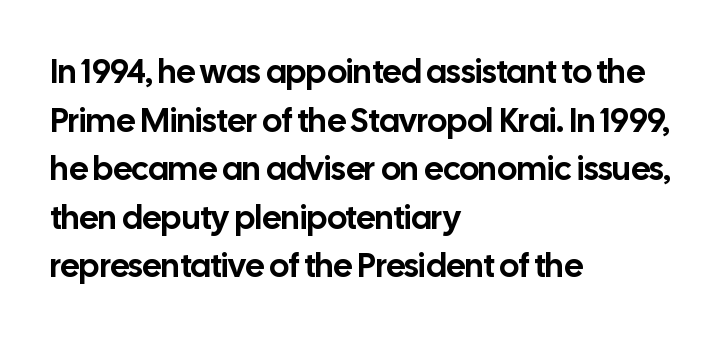
Q: Is the text italic (slanted)? A: No, it is upright.
Q: Is the typeface a serif or a sans-serif typeface? A: Sans-serif.
Q: Is the text underlined? A: No.
Q: How is the paragraph aligned? A: Left-aligned.
Q: Is the spacing between letters normal or unusually wide? A: Normal.
Q: Is the spacing between lines tight, normal or loose? A: Normal.
Q: Width (condensed, normal, or wide)? A: Normal.
Q: Stroke contrast? A: Low.
Q: x-height? A: Medium.
Q: Monospaced? A: No.
